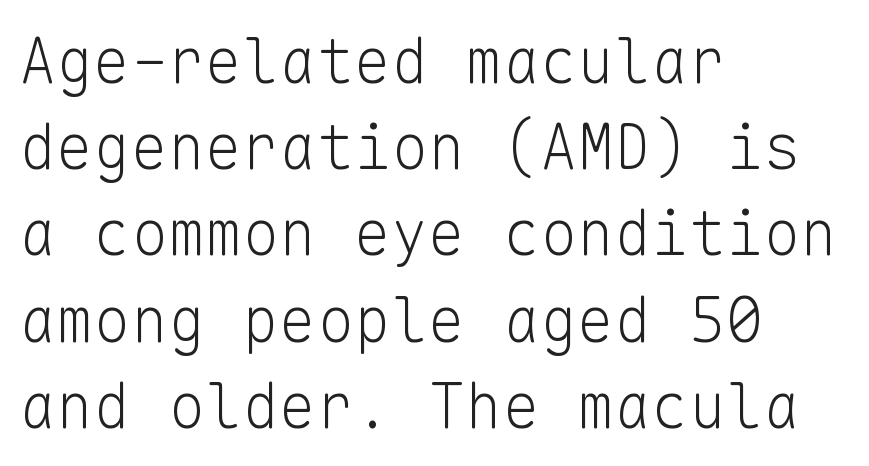
Short and long lines alike share a common starting point at left. Nothing sits at the stroke ends, so this counts as sans-serif. Do the characters align in a grid? Yes, the font is monospaced. Vertical strokes here are truly vertical. No extra ink here — the face is not bold. The lines sit at an ordinary, default distance from one another.
